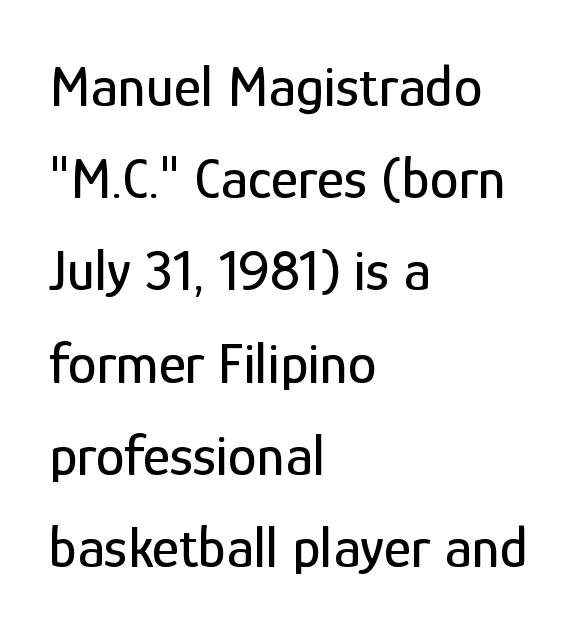
Q: Is the text italic (slanted)? A: No, it is upright.
Q: Is the typeface a serif or a sans-serif typeface? A: Sans-serif.
Q: Is the text underlined? A: No.
Q: How is the paragraph aligned? A: Left-aligned.
Q: Is the spacing between letters normal or unusually wide? A: Normal.
Q: Is the spacing between lines tight, normal or loose? A: Normal.
Q: Width (condensed, normal, or wide)? A: Condensed.
Q: Stroke contrast? A: Low.
Q: x-height? A: Medium.
Q: Monospaced? A: No.
